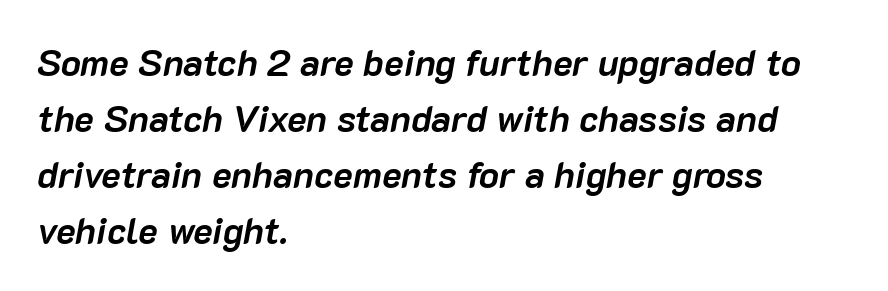
The image shows 37 px semibold type, italic (leaning right); set left-aligned, normal line spacing (1.51x), normal letter spacing, not underlined; low stroke contrast and a medium x-height.
